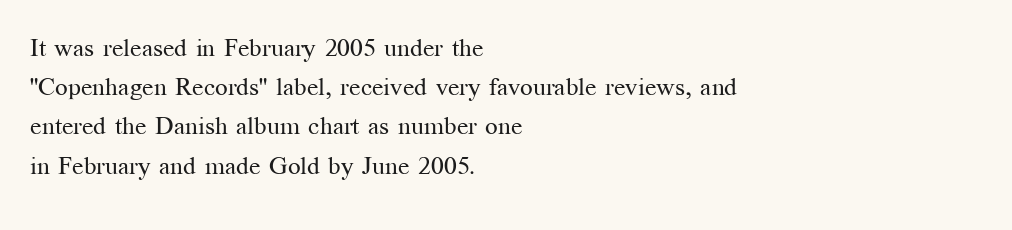
Is this a heavy cut? Hardly; it is regular or lighter. In CSS terms this would be text-align: left. Words appear dense and cohesive because spacing is normal. The gap between lines stays unmarked. Reading down the column, the eye jumps a familiar distance to each next line. This is roman type, the default non-slanted kind.
